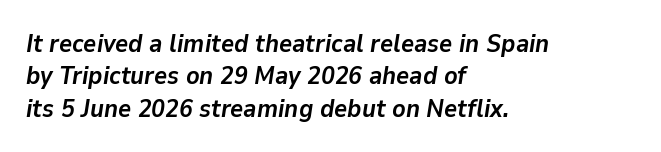
Q: Is the text bold? A: Yes.
Q: Is the text italic (slanted)? A: Yes, it leans right by about 9 degrees.
Q: Is the text underlined? A: No.
Q: How is the paragraph aligned? A: Left-aligned.
Q: Is the spacing between letters normal or unusually wide? A: Normal.
Q: Is the spacing between lines tight, normal or loose? A: Normal.
